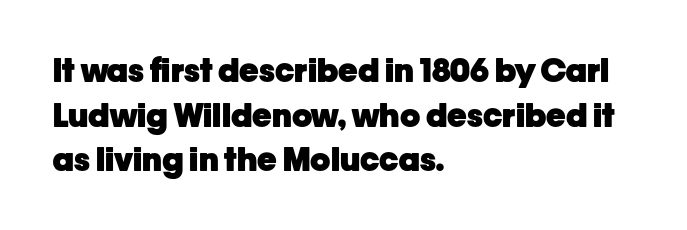
Q: Is the text bold? A: Yes.
Q: Is the text italic (slanted)? A: No, it is upright.
Q: Is the typeface a serif or a sans-serif typeface? A: Sans-serif.
Q: Is the text underlined? A: No.
Q: How is the paragraph aligned? A: Left-aligned.
Q: Is the spacing between letters normal or unusually wide? A: Normal.
Q: Is the spacing between lines tight, normal or loose? A: Normal.
Q: Width (condensed, normal, or wide)? A: Normal.
Q: Stroke contrast? A: Low.
Q: x-height? A: Medium.
Q: Monospaced? A: No.
